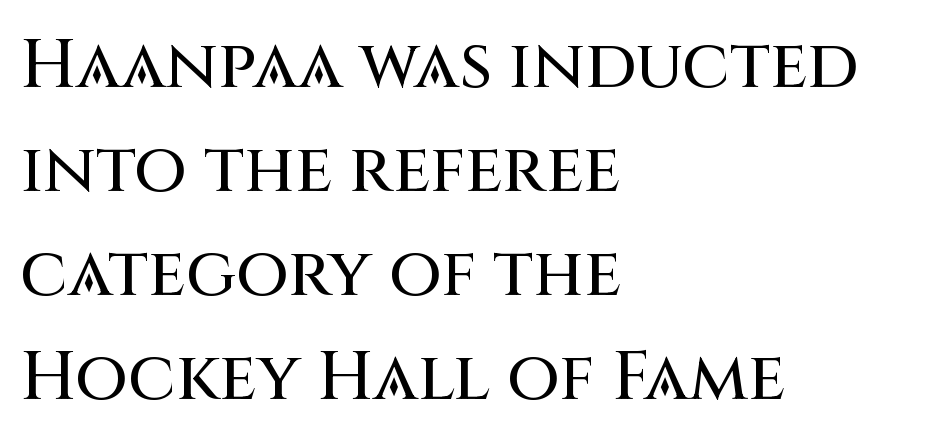
The image shows 68 px sans-serif type, upright; set left-aligned, normal line spacing (1.53x), normal letter spacing, not underlined; medium stroke contrast and a large x-height.
